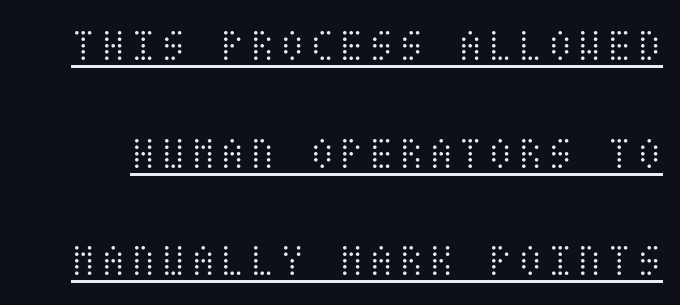
The image shows 46 px light, condensed type, upright; set loose line spacing (2.34x), underlined; medium stroke contrast and a large x-height.
